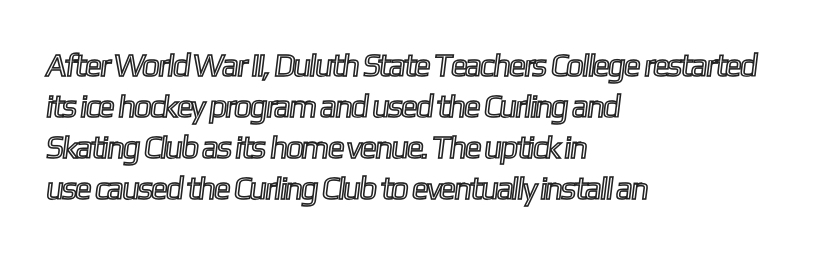
The image shows 32 px condensed type; set left-aligned, normal line spacing (1.28x), normal letter spacing, not underlined; a medium x-height.
